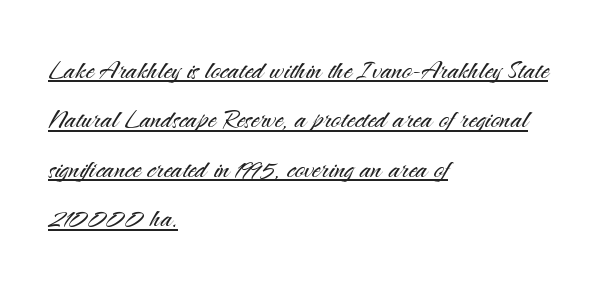
{"serif": "no", "bold": "no", "weight": "light", "width": "normal", "stroke_contrast": "medium", "x_height": "small", "monospaced": "no", "underline": "yes", "align": "left", "line_spacing": "normal", "line_spacing_ratio": 1.5, "letter_spacing": "normal", "letter_spacing_em": 0.0, "glyph_px": 33}
